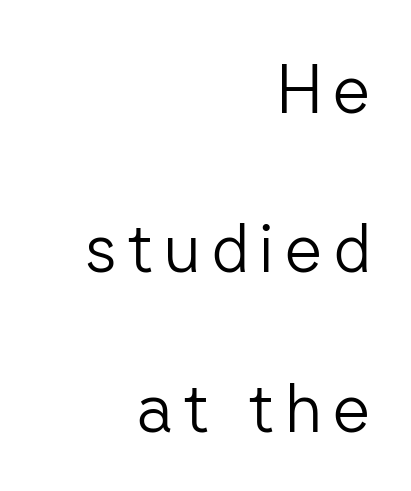
The image shows 67 px light sans-serif type, upright; set right-aligned, loose line spacing (2.38x), not underlined; low stroke contrast and a medium x-height.
